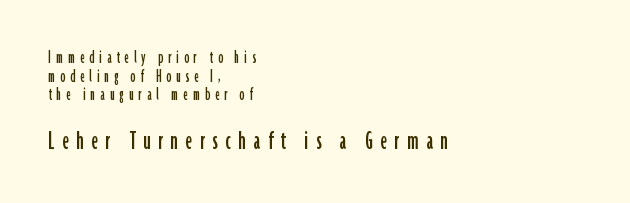
Q: Is the text italic (slanted)? A: No, it is upright.
Q: Is the typeface a serif or a sans-serif typeface? A: Sans-serif.
Q: Is the text underlined? A: No.
Q: How is the paragraph aligned? A: Left-aligned.
Q: Is the spacing between letters normal or unusually wide? A: Unusually wide.
Q: Is the spacing between lines tight, normal or loose? A: Tight.
Q: Which block of text is set in a larger size, the first (top) or the second (bottom)? A: The second (bottom) one.
Q: Width (condensed, normal, or wide)? A: Condensed.
Q: Stroke contrast? A: Low.
Q: x-height? A: Medium.
Q: Monospaced? A: No.
